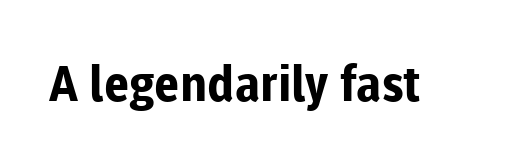
The image shows 49 px bold sans-serif type, upright; set normal letter spacing, not underlined; low stroke contrast and a medium x-height.
